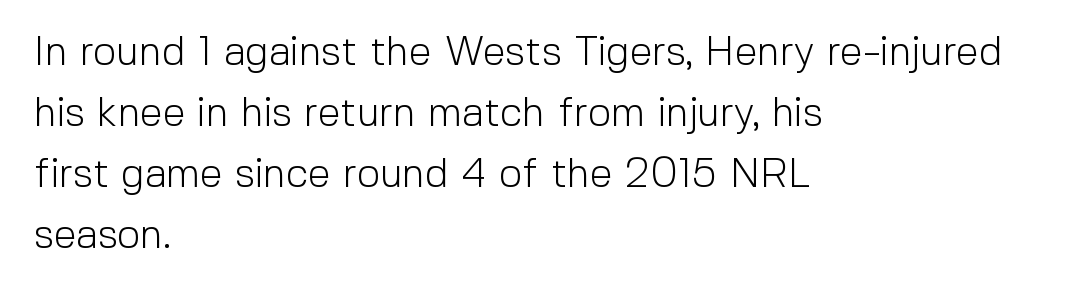
The image shows 41 px light sans-serif type, upright; set left-aligned, normal line spacing (1.49x), normal letter spacing, not underlined; a medium x-height.
